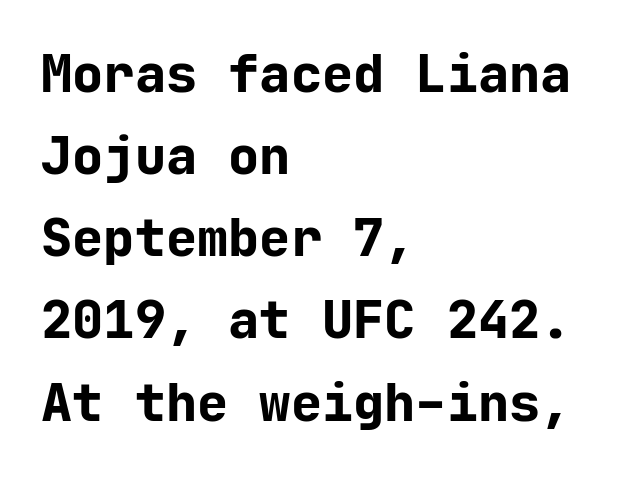
{"serif": "no", "italic": "no", "bold": "yes", "weight": "bold", "width": "normal", "stroke_contrast": "low", "x_height": "medium", "monospaced": "yes", "underline": "no", "align": "left", "line_spacing": "normal", "line_spacing_ratio": 1.58, "letter_spacing": "normal", "letter_spacing_em": 0.0, "glyph_px": 52}
